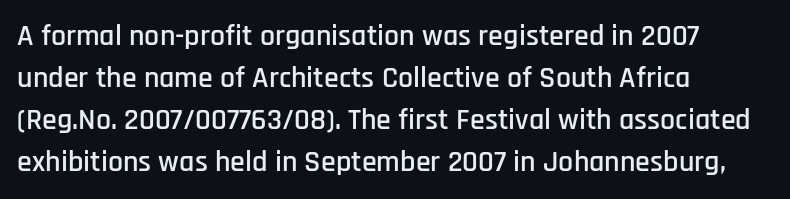
{"serif": "no", "italic": "no", "width": "condensed", "stroke_contrast": "low", "x_height": "large", "monospaced": "no", "underline": "no", "align": "left", "line_spacing": "normal", "line_spacing_ratio": 1.4, "letter_spacing": "normal", "letter_spacing_em": 0.0, "glyph_px": 30}
